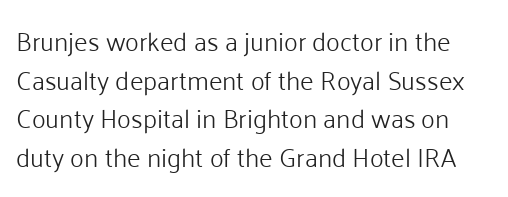
Posture: upright roman. Weight class: somewhere from thin through regular. The space directly below the letters is spotless. The face used here is rendered with its standard letterfit.
